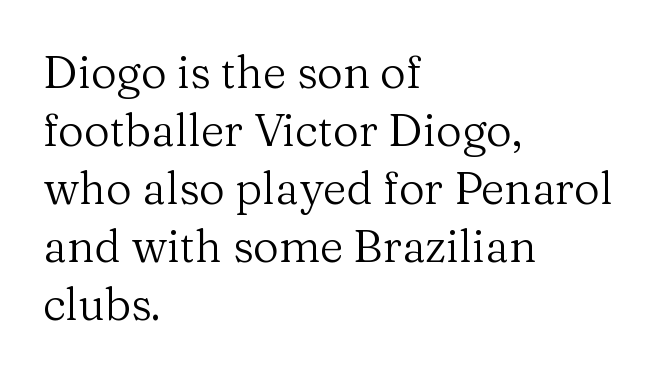
{"serif": "yes", "italic": "no", "bold": "no", "weight": "regular", "width": "normal", "stroke_contrast": "medium", "x_height": "medium", "monospaced": "no", "underline": "no", "align": "left", "line_spacing": "normal", "line_spacing_ratio": 1.29, "letter_spacing": "normal", "letter_spacing_em": 0.0, "glyph_px": 45}
